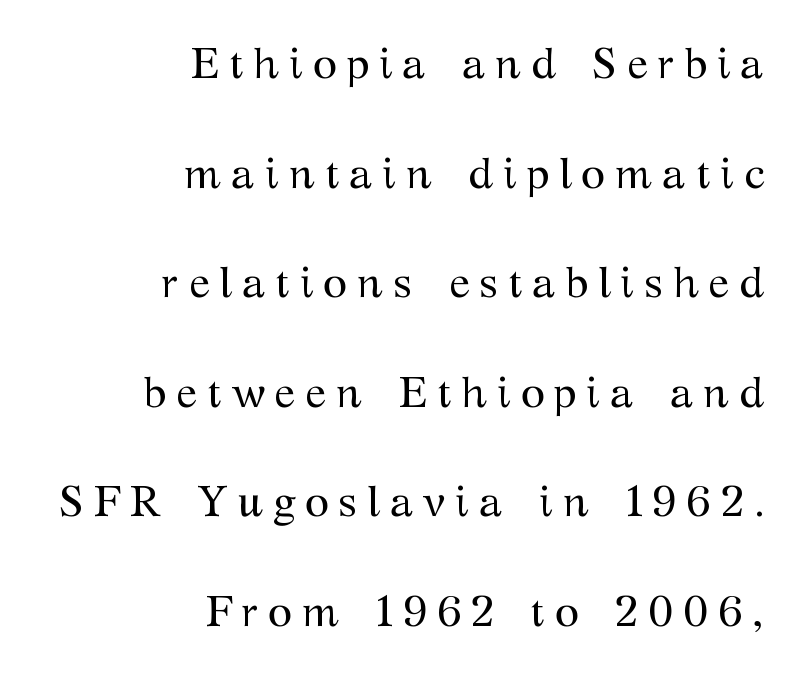
The image shows 44 px regular-weight serif type, upright; set right-aligned, loose line spacing (2.49x), unusually wide letter spacing (+0.22 em), not underlined; medium stroke contrast and a medium x-height.
